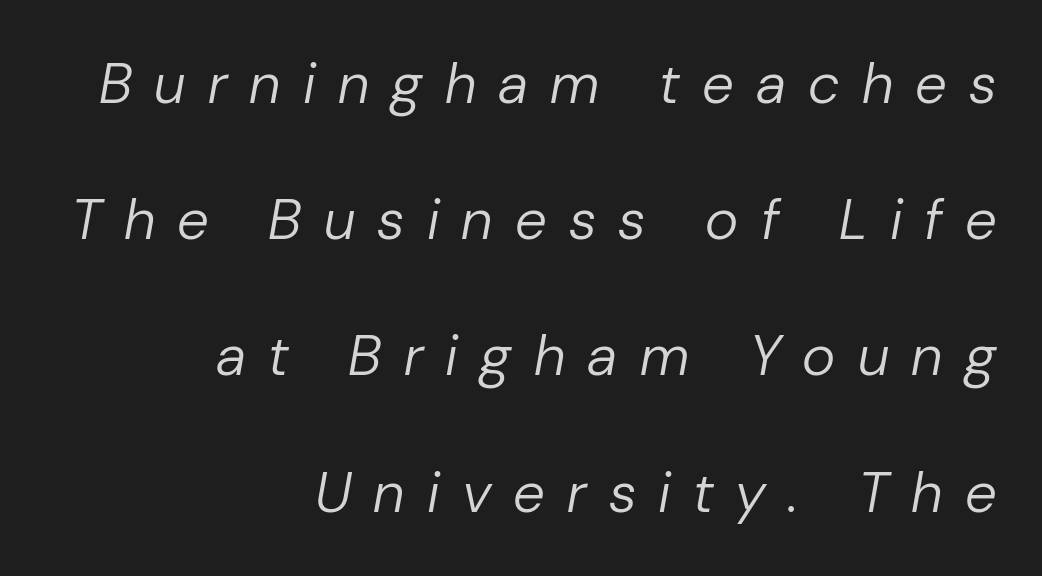
The image shows 57 px regular-weight type, italic (leaning right); set right-aligned, loose line spacing (2.39x), unusually wide letter spacing (+0.39 em), not underlined; low stroke contrast and a medium x-height.
